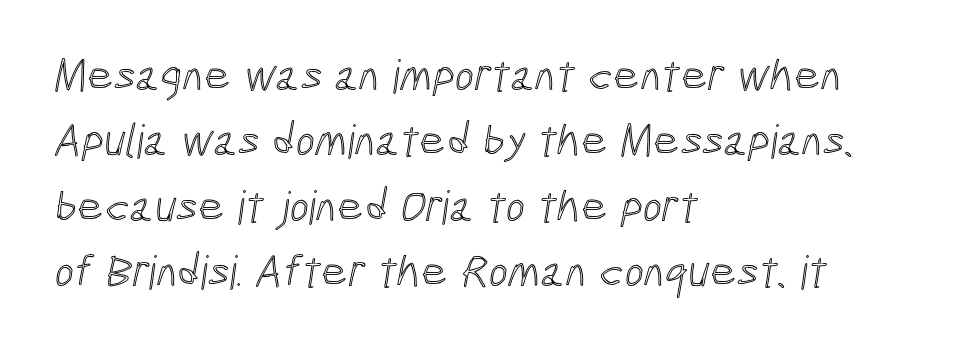
Q: Is the text underlined? A: No.
Q: How is the paragraph aligned? A: Left-aligned.
Q: Is the spacing between letters normal or unusually wide? A: Normal.
Q: Is the spacing between lines tight, normal or loose? A: Normal.
Q: Width (condensed, normal, or wide)? A: Condensed.
Q: x-height? A: Medium.
Q: Monospaced? A: No.
